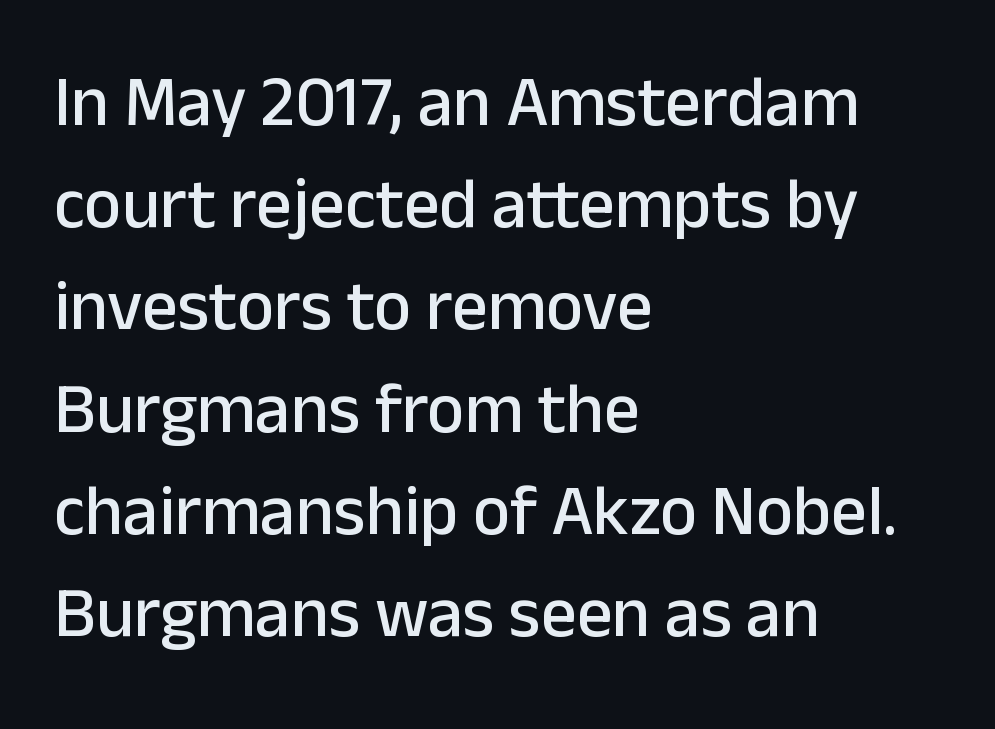
Check under the words: just untouched page. Reading down the column, the eye jumps a familiar distance to each next line. In terms of letterform style, serifs are entirely absent. Honestly, the letter spacing is just normal — you wouldn't notice it. A typesetter would mark this as roman, not italic. Spacing verdict: proportional, widths tailored to each character.
